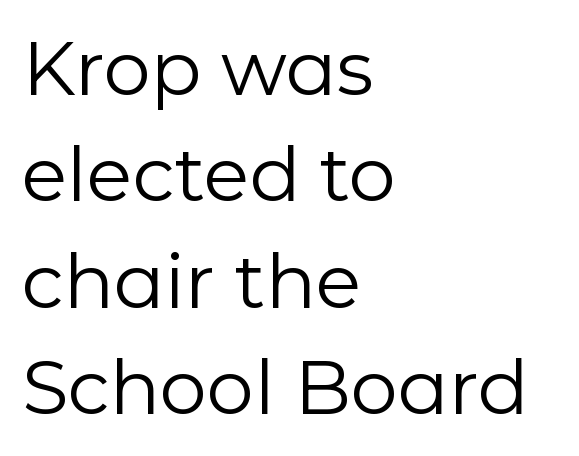
The image shows 75 px regular-weight sans-serif type, upright; set left-aligned, normal line spacing (1.42x), normal letter spacing, not underlined; low stroke contrast and a medium x-height.
